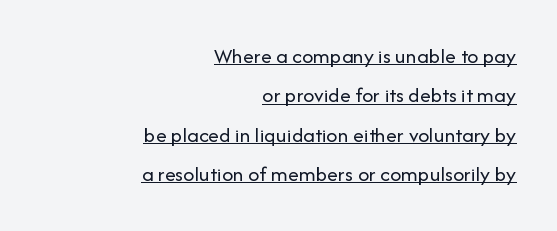
Q: Is the text bold? A: No.
Q: Is the text italic (slanted)? A: No, it is upright.
Q: Is the text underlined? A: Yes.
Q: How is the paragraph aligned? A: Right-aligned.
Q: Is the spacing between letters normal or unusually wide? A: Normal.
